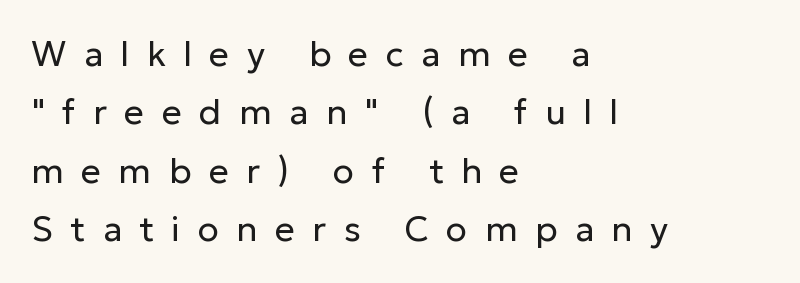
The lettering holds an erect, upright posture throughout. The passage shown is typeset with a sans-serif family. Check under the words: just untouched page. The typesetting does not lean heavy: it is not bold. Vertical spacing — default.
